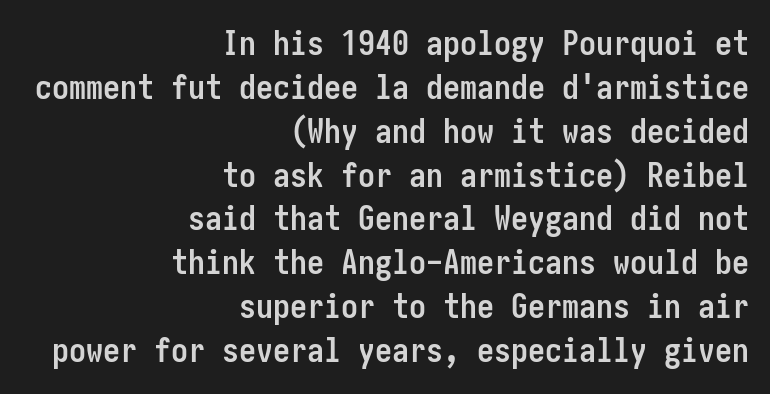
Does the type have serifs? No, each stem ends abruptly. Any mark beneath the type? The region is blank. These words are printed bold, with thick strokes throughout. The line-height multiplier appears to be the usual default. Words appear dense and cohesive because spacing is normal. Notice how the stems are strictly vertical — no italics here.
